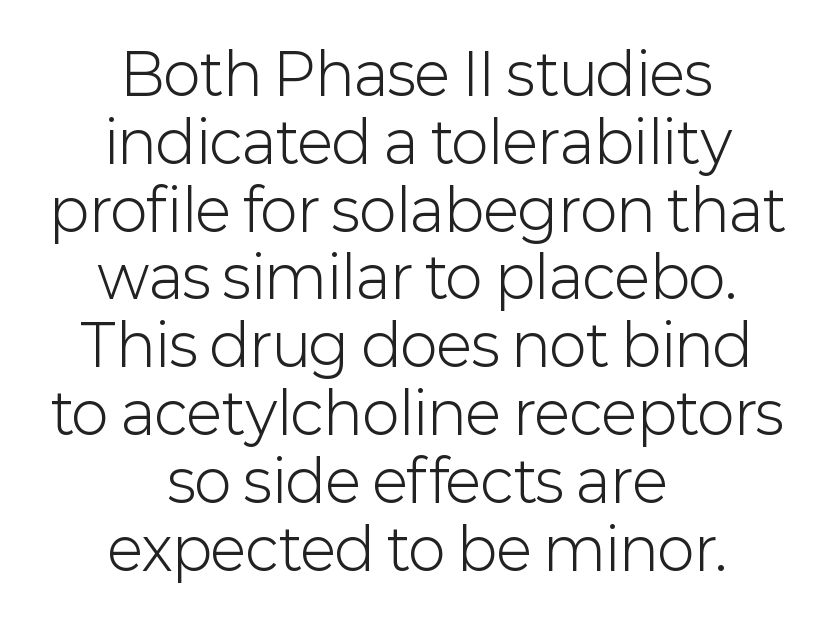
Underlining? Definitely not there. How are the letters spaced? Ordinarily, with no added tracking. This is sans-serif lettering, the kind often seen on screens and signage. The rendering uses natural spacing where letterforms have individual widths. No heavy texture on the line: the type isn't bold.
